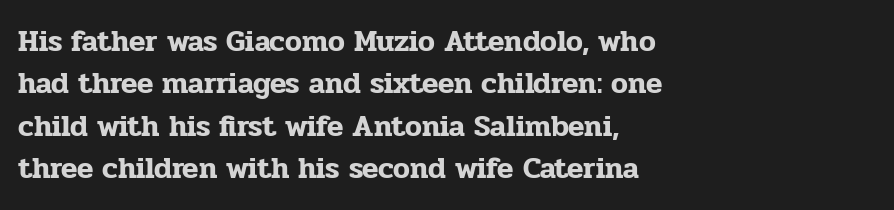
The image shows 30 px serif type, upright; set left-aligned, normal line spacing (1.41x), normal letter spacing, not underlined; low stroke contrast and a medium x-height.
